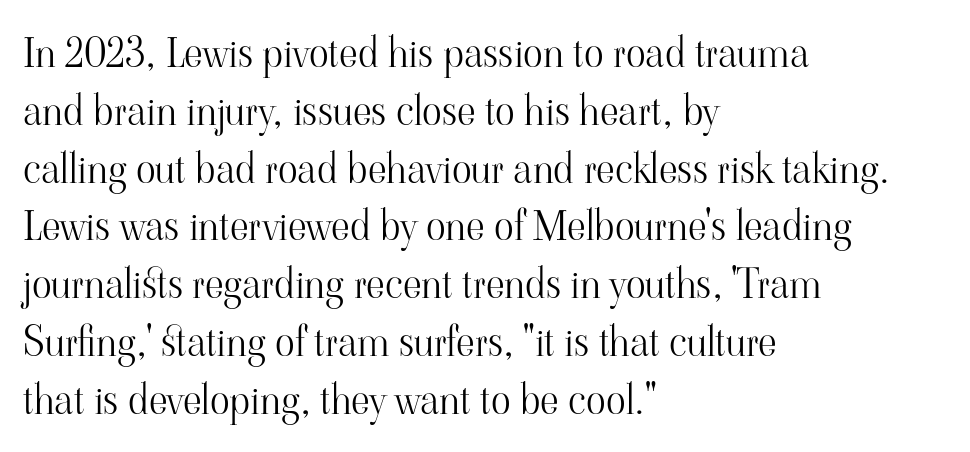
Spacing between characters is what you'd get straight out of the box. Is there any slant? The stems are plumb. The rendering uses a moderate line-height, typical for paragraphs. Serif or sans? Serif — the stroke terminals have little feet. Lines of text with bare space underneath. Every row of glyphs begins at an identical x-position on the left.
